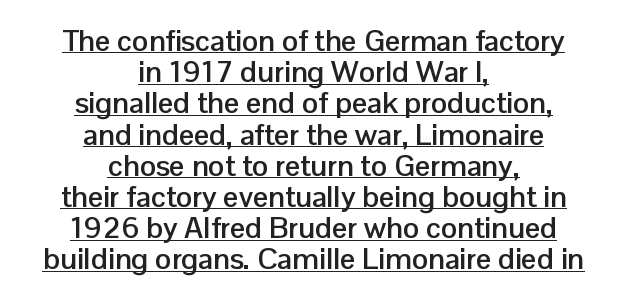
{"serif": "no", "italic": "no", "bold": "yes", "weight": "semibold", "width": "normal", "stroke_contrast": "low", "x_height": "medium", "monospaced": "no", "underline": "yes", "align": "center", "line_spacing": "tight", "line_spacing_ratio": 1.04, "letter_spacing": "normal", "letter_spacing_em": 0.0, "glyph_px": 30}
